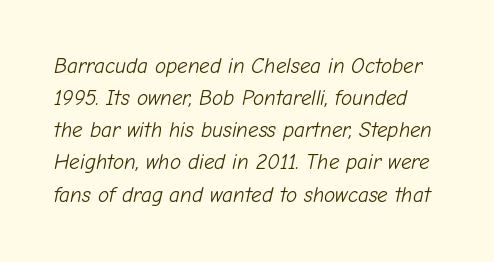
The image shows 21 px text type, italic (leaning right); set normal line spacing (1.53x), normal letter spacing, not underlined.
